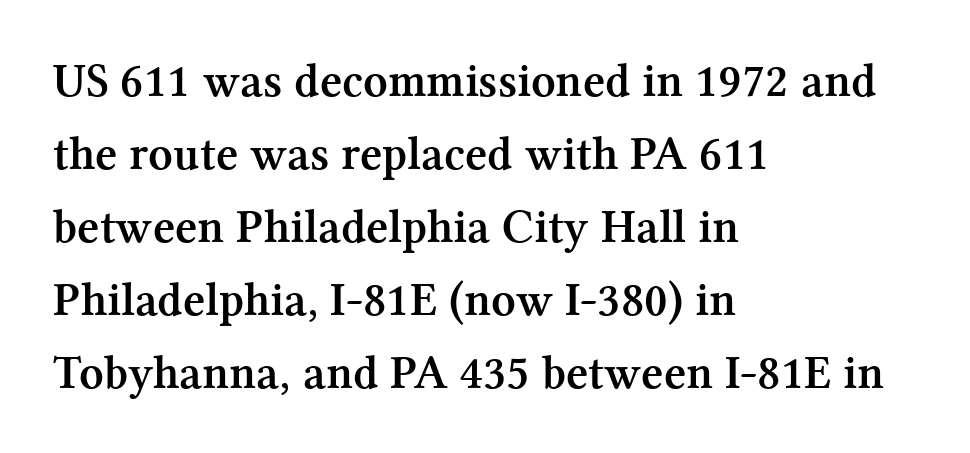
The image shows 48 px semibold serif type, upright; set left-aligned, normal line spacing (1.52x), normal letter spacing, not underlined; medium stroke contrast and a medium x-height.
